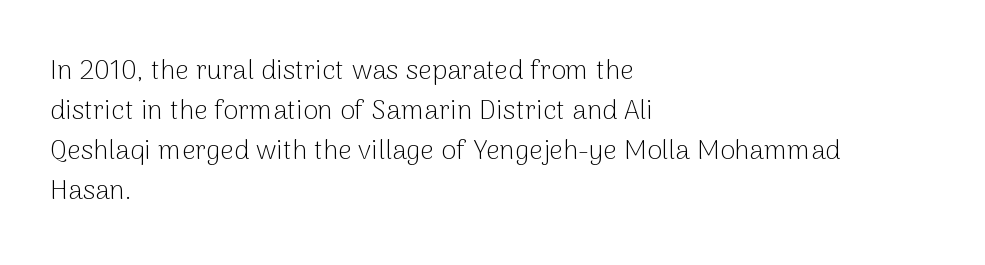
{"italic": "no", "bold": "no", "underline": "no", "align": "left", "line_spacing": "normal", "line_spacing_ratio": 1.48, "letter_spacing": "normal", "letter_spacing_em": 0.0, "glyph_px": 27}
